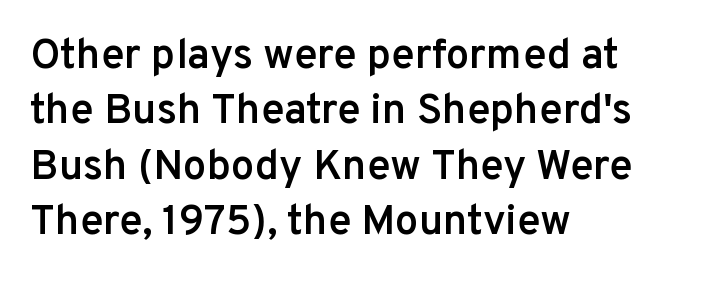
{"serif": "no", "italic": "no", "bold": "semi", "weight": "semibold", "width": "normal", "stroke_contrast": "low", "x_height": "medium", "monospaced": "no", "underline": "no", "align": "left", "line_spacing": "normal", "line_spacing_ratio": 1.32, "letter_spacing": "normal", "letter_spacing_em": 0.0, "glyph_px": 42}
